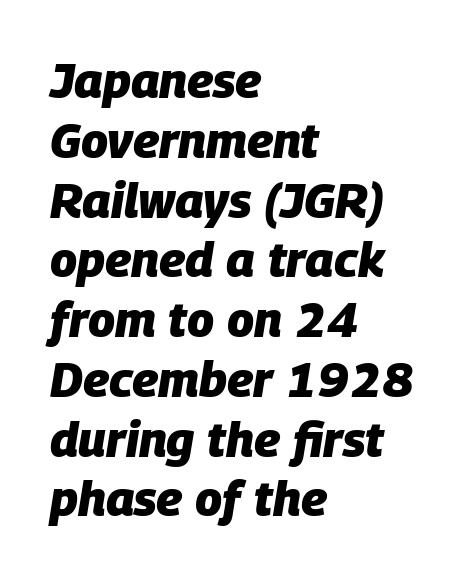
Q: Is the text bold? A: Yes.
Q: Is the text italic (slanted)? A: Yes, it leans right by about 9 degrees.
Q: Is the text underlined? A: No.
Q: How is the paragraph aligned? A: Left-aligned.
Q: Is the spacing between letters normal or unusually wide? A: Normal.
Q: Width (condensed, normal, or wide)? A: Normal.
Q: Stroke contrast? A: Low.
Q: x-height? A: Large.
Q: Monospaced? A: No.
